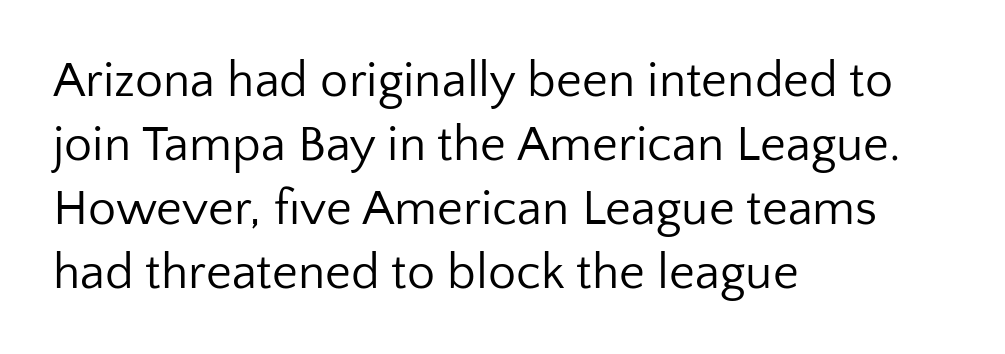
{"serif": "no", "italic": "no", "bold": "no", "weight": "regular", "width": "normal", "stroke_contrast": "low", "x_height": "medium", "monospaced": "no", "underline": "no", "align": "left", "line_spacing": "normal", "line_spacing_ratio": 1.28, "letter_spacing": "normal", "letter_spacing_em": 0.0, "glyph_px": 50}
